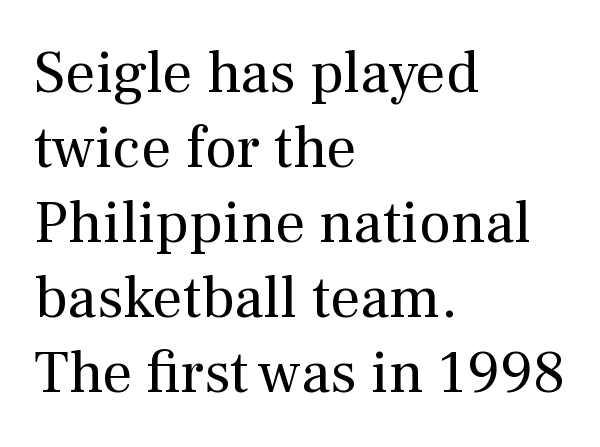
The image shows 60 px regular-weight serif type, upright; set left-aligned, normal line spacing (1.25x), normal letter spacing, not underlined; medium stroke contrast and a medium x-height.
